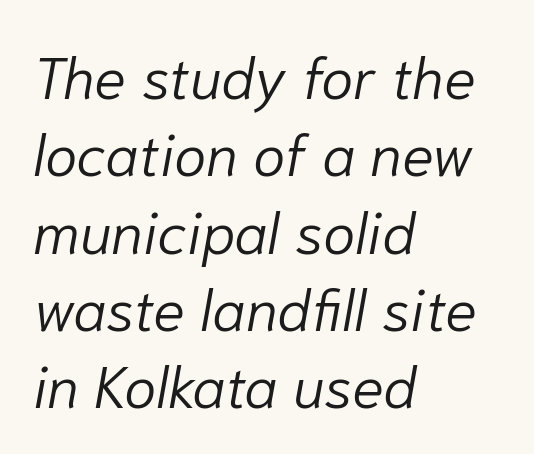
Weight: not bold — regular or lighter. Looking at the ascenders, they clearly lean. Think of a printed novel: that variable character pitch is what you see here. Is the block centered? No — it sits flush against the left margin. Letters rest on an invisible, unmarked baseline. Spacing between characters is what you'd get straight out of the box.
